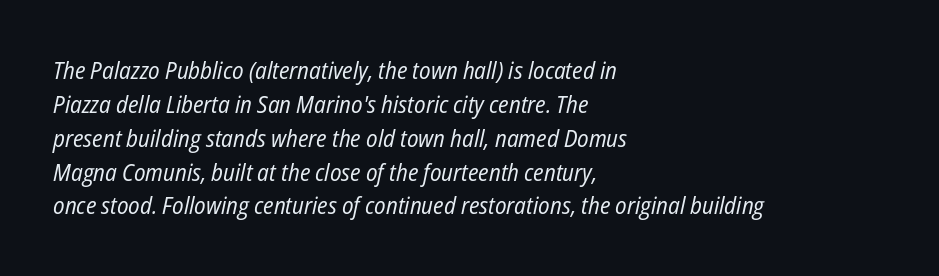
This block has exactly the height ordinary leading produces. Designer's note — italics engaged. This rendering uses left alignment, leaving the right contour irregular. Descenders hang freely into open space. Weight: regular or lighter.
